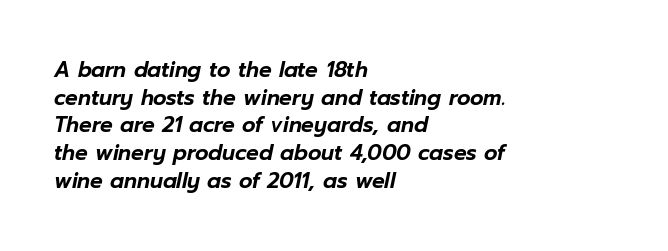
Observe the ordinary spacing: letters are neighbours, not strangers. The rows are spaced the way most documents space them. Line starts are locked; line ends wander. The letters are slanted; this is an italic face. Each row of text sits above clean, open space.
